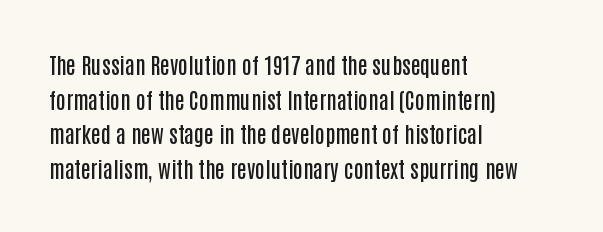
The font's upright variant was chosen for this text. Is the letter spacing exaggerated? No — it looks like the ordinary default. The face used here is a semibold: visibly heavier than regular, lighter than bold. Students, observe: this is what conventionally led text looks like. Every row of glyphs begins at an identical x-position on the left. Words float on clear page, feet unadorned.
